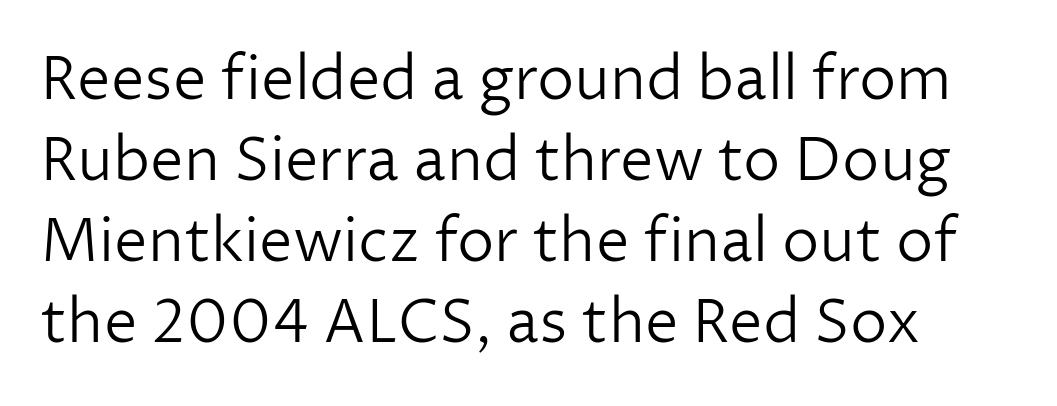
The image shows 60 px light sans-serif type, upright; set normal line spacing (1.35x), normal letter spacing, not underlined; low stroke contrast and a medium x-height.
